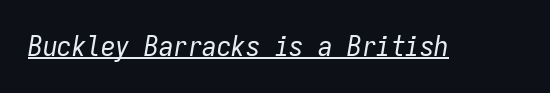
{"italic": "yes", "lean": "right", "slant_degrees": 9, "bold": "no", "weight": "regular", "width": "condensed", "stroke_contrast": "low", "x_height": "medium", "monospaced": "yes", "underline": "yes", "letter_spacing": "normal", "letter_spacing_em": 0.0, "glyph_px": 29}
